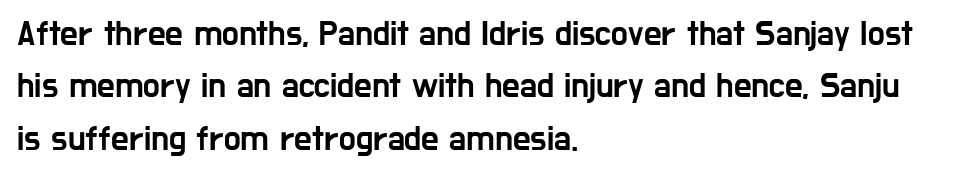
{"serif": "no", "italic": "no", "width": "condensed", "stroke_contrast": "low", "x_height": "medium", "monospaced": "no", "underline": "no", "align": "left", "line_spacing": "normal", "line_spacing_ratio": 1.5, "letter_spacing": "normal", "letter_spacing_em": 0.0, "glyph_px": 35}
